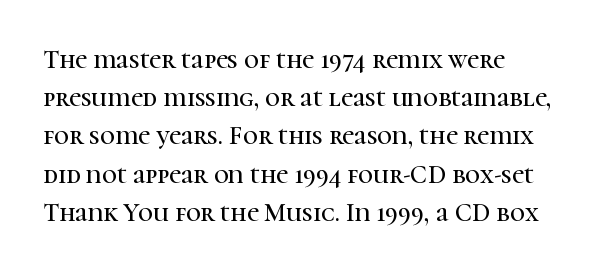
The image shows 26 px text type, upright; set left-aligned, normal line spacing (1.47x), normal letter spacing, not underlined.
